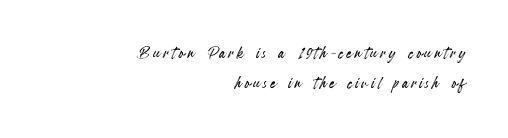
The space between consecutive lines is moderate. The area under the type is left untouched. One-word summary of the alignment: right.
